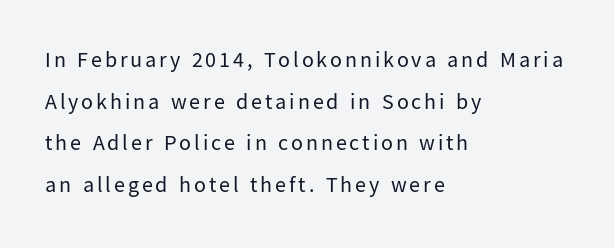
The font is comparable to plain body text, perhaps lighter. Ascenders rise straight up at ninety degrees. Line starts are locked; line ends wander. The gap between lines stays unmarked.
